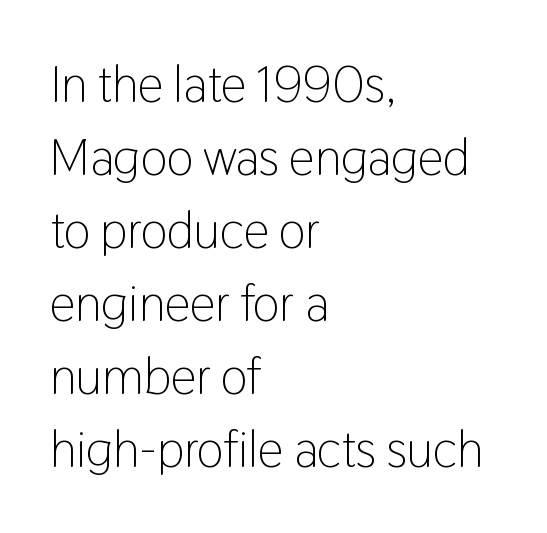
Line beginnings align vertically; line endings do not. You can tell it's not italic because the verticals are truly vertical. Nothing heavy about these letters — not bold at all. Summary of vertical rhythm: regular, with standard interline spacing.
